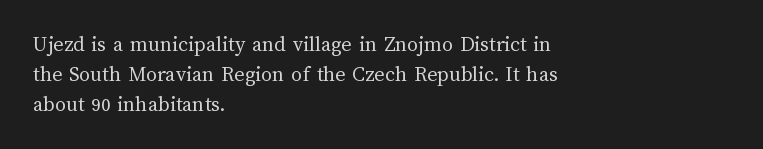
Q: Is the text bold? A: No.
Q: Is the text italic (slanted)? A: No, it is upright.
Q: Is the text underlined? A: No.
Q: How is the paragraph aligned? A: Left-aligned.
Q: Is the spacing between letters normal or unusually wide? A: Normal.
Q: Is the spacing between lines tight, normal or loose? A: Normal.
